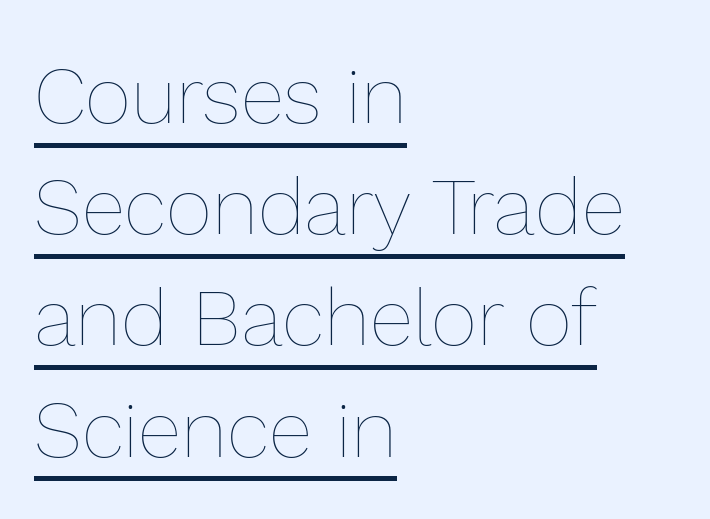
The image shows 80 px thin type, upright; set left-aligned, normal line spacing (1.39x), normal letter spacing, underlined; a medium x-height.
